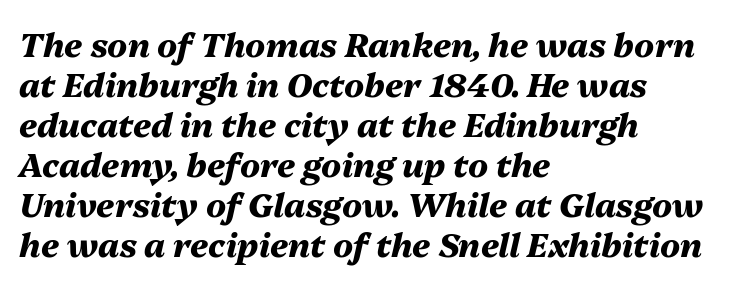
Q: Is the text bold? A: Yes.
Q: Is the text italic (slanted)? A: Yes, it leans right by about 13 degrees.
Q: Is the text underlined? A: No.
Q: How is the paragraph aligned? A: Left-aligned.
Q: Is the spacing between letters normal or unusually wide? A: Normal.
Q: Width (condensed, normal, or wide)? A: Normal.
Q: Stroke contrast? A: Medium.
Q: x-height? A: Medium.
Q: Monospaced? A: No.
